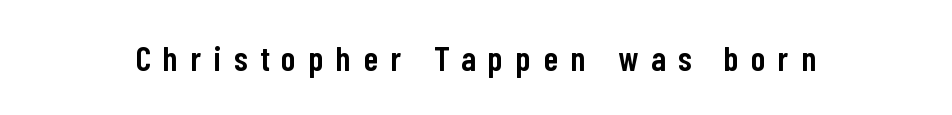
The image shows 34 px semibold, condensed sans-serif type, upright; set unusually wide letter spacing (+0.38 em), not underlined; low stroke contrast and a medium x-height.
